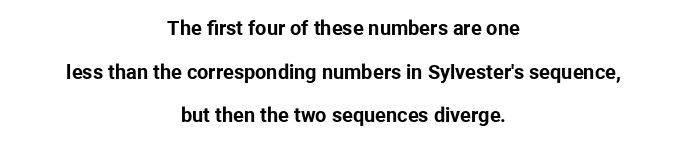
Q: Is the text bold? A: Yes.
Q: Is the text italic (slanted)? A: No, it is upright.
Q: Is the text underlined? A: No.
Q: How is the paragraph aligned? A: Centered.
Q: Is the spacing between letters normal or unusually wide? A: Normal.
Q: Is the spacing between lines tight, normal or loose? A: Loose.
